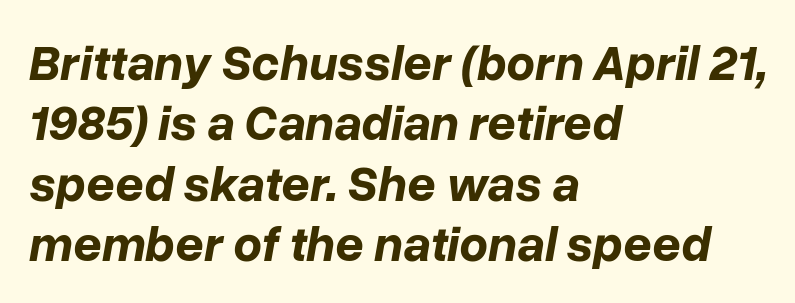
The letters are bold, with thick, heavy strokes. This rendering features lettering with no underline. This sample has the flowing, uneven cadence of proportional lettering. Each word holds together tightly as a unit, with standard inter-letter gaps.
